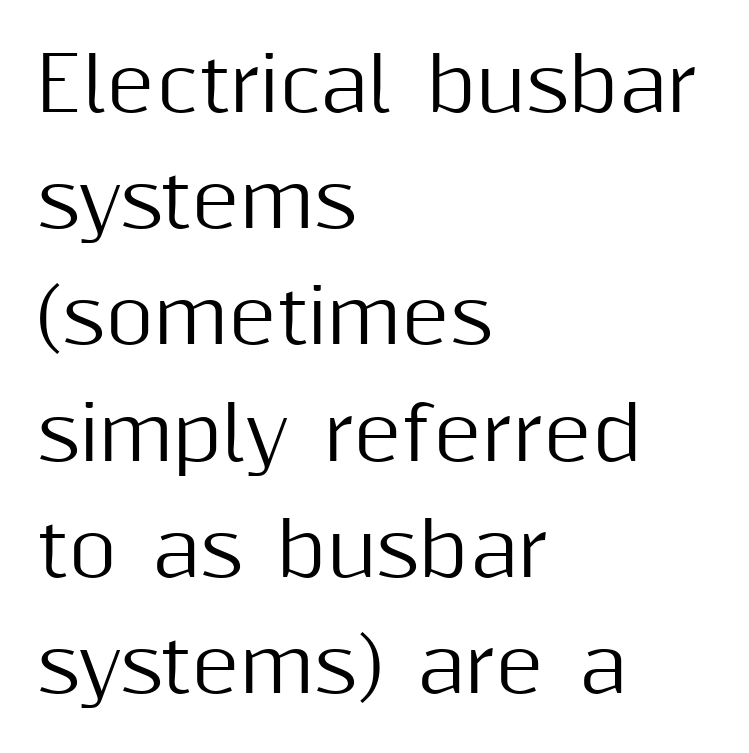
Q: Is the text italic (slanted)? A: No, it is upright.
Q: Is the typeface a serif or a sans-serif typeface? A: Sans-serif.
Q: Is the text underlined? A: No.
Q: How is the paragraph aligned? A: Left-aligned.
Q: Is the spacing between letters normal or unusually wide? A: Normal.
Q: Is the spacing between lines tight, normal or loose? A: Normal.
Q: Width (condensed, normal, or wide)? A: Normal.
Q: Stroke contrast? A: Medium.
Q: x-height? A: Medium.
Q: Monospaced? A: No.
